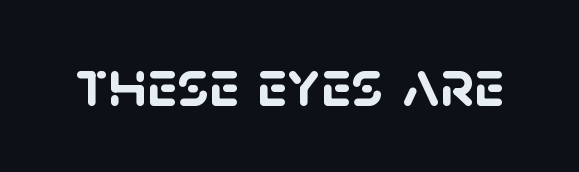
{"serif": "no", "bold": "yes", "weight": "semibold", "width": "normal", "stroke_contrast": "low", "x_height": "large", "monospaced": "no", "underline": "no", "letter_spacing": "normal", "letter_spacing_em": 0.0, "glyph_px": 68}
